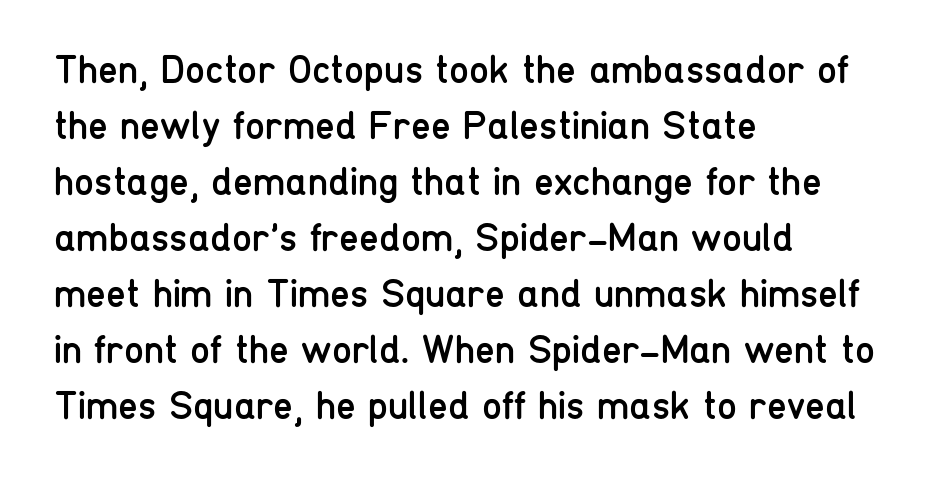
{"serif": "no", "italic": "no", "bold": "no", "weight": "regular", "width": "condensed", "stroke_contrast": "low", "x_height": "medium", "monospaced": "no", "underline": "no", "align": "left", "line_spacing": "normal", "line_spacing_ratio": 1.4, "letter_spacing": "normal", "letter_spacing_em": 0.0, "glyph_px": 40}
